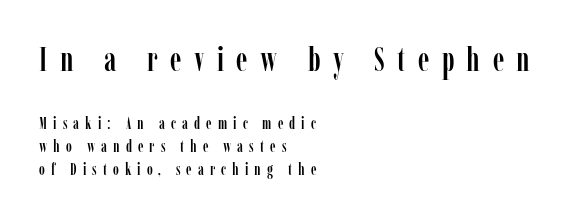
Q: Is the text italic (slanted)? A: No, it is upright.
Q: Is the typeface a serif or a sans-serif typeface? A: Serif.
Q: Is the text underlined? A: No.
Q: How is the paragraph aligned? A: Left-aligned.
Q: Is the spacing between letters normal or unusually wide? A: Unusually wide.
Q: Is the spacing between lines tight, normal or loose? A: Normal.
Q: Which block of text is set in a larger size, the first (top) or the second (bottom)? A: The first (top) one.
Q: Width (condensed, normal, or wide)? A: Condensed.
Q: Stroke contrast? A: Low.
Q: x-height? A: Medium.
Q: Monospaced? A: No.
